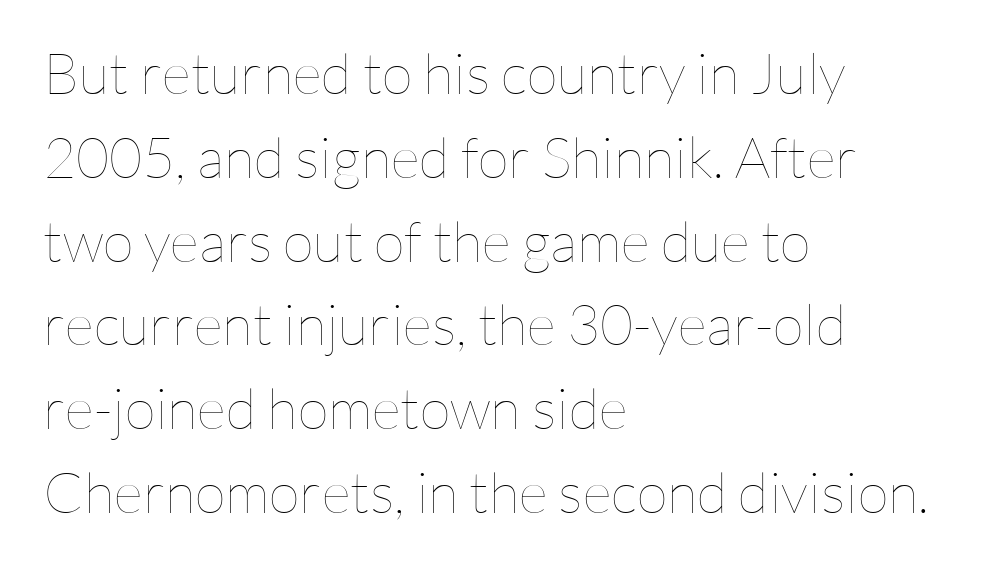
The image shows 57 px thin type, upright; set left-aligned, normal line spacing (1.47x), normal letter spacing, not underlined; low stroke contrast and a medium x-height.
